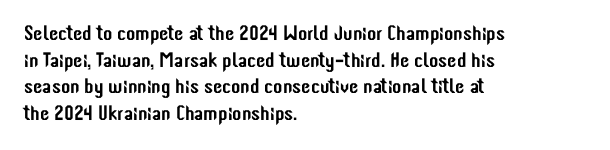
Q: Is the text italic (slanted)? A: No, it is upright.
Q: Is the text underlined? A: No.
Q: How is the paragraph aligned? A: Left-aligned.
Q: Is the spacing between letters normal or unusually wide? A: Normal.
Q: Is the spacing between lines tight, normal or loose? A: Normal.
